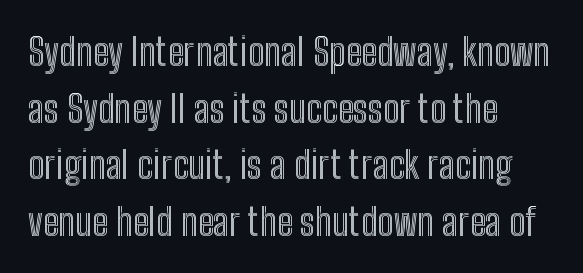
Q: Is the text italic (slanted)? A: No, it is upright.
Q: Is the text underlined? A: No.
Q: How is the paragraph aligned? A: Left-aligned.
Q: Is the spacing between letters normal or unusually wide? A: Normal.
Q: Is the spacing between lines tight, normal or loose? A: Normal.
Q: Width (condensed, normal, or wide)? A: Condensed.
Q: x-height? A: Medium.
Q: Monospaced? A: No.
